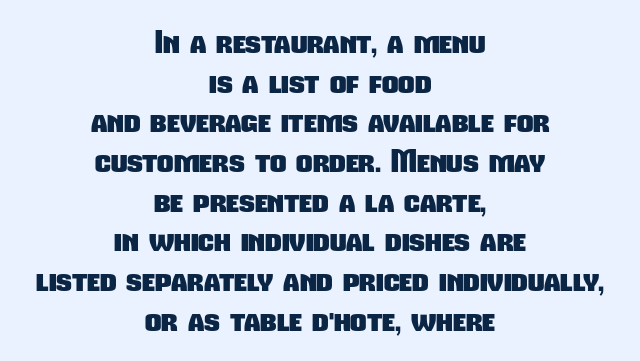
{"serif": "no", "bold": "yes", "weight": "heavy", "width": "condensed", "stroke_contrast": "low", "x_height": "medium", "monospaced": "no", "underline": "no", "align": "center", "line_spacing_ratio": 1.24, "letter_spacing": "normal", "letter_spacing_em": 0.0, "glyph_px": 32}
